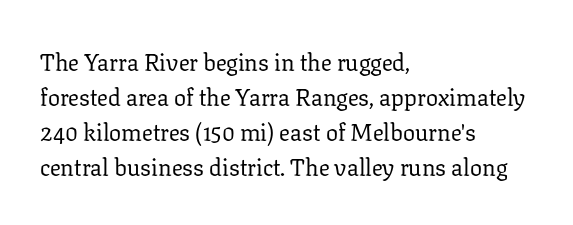
The image shows 24 px text type, upright; set left-aligned, normal line spacing (1.46x), normal letter spacing, not underlined.
